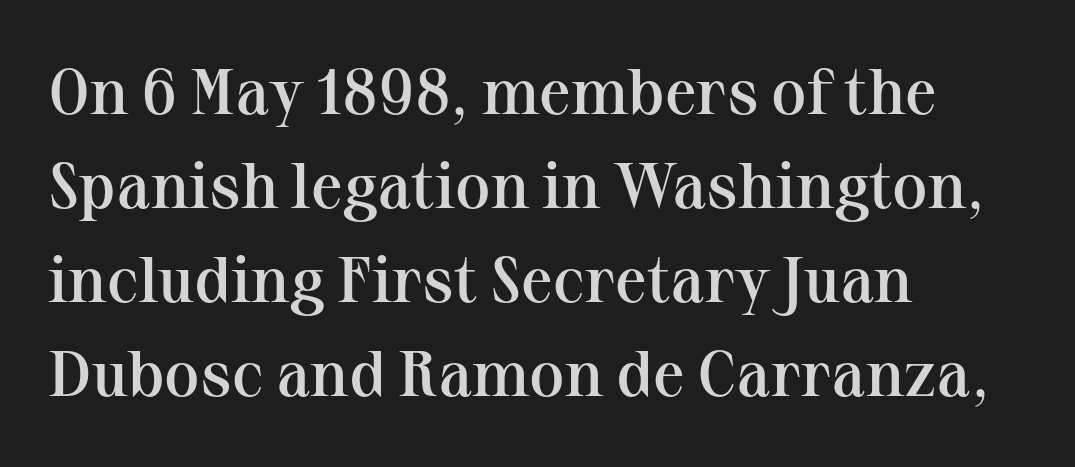
Q: Is the text bold? A: Semi-bold.
Q: Is the text italic (slanted)? A: No, it is upright.
Q: Is the typeface a serif or a sans-serif typeface? A: Serif.
Q: Is the text underlined? A: No.
Q: How is the paragraph aligned? A: Left-aligned.
Q: Is the spacing between letters normal or unusually wide? A: Normal.
Q: Is the spacing between lines tight, normal or loose? A: Normal.
Q: Width (condensed, normal, or wide)? A: Normal.
Q: Stroke contrast? A: Medium.
Q: x-height? A: Medium.
Q: Monospaced? A: No.
